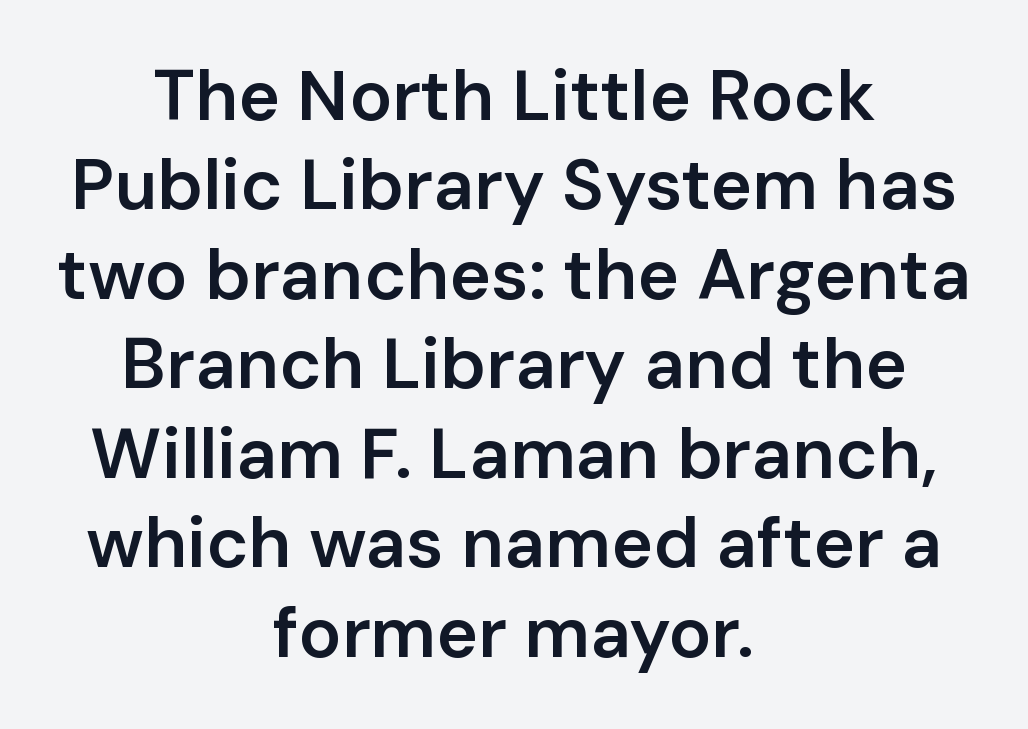
{"serif": "no", "italic": "no", "bold": "semi", "weight": "semibold", "width": "normal", "stroke_contrast": "low", "x_height": "medium", "monospaced": "no", "underline": "no", "align": "center", "line_spacing": "normal", "line_spacing_ratio": 1.26, "letter_spacing": "normal", "letter_spacing_em": 0.0, "glyph_px": 71}
